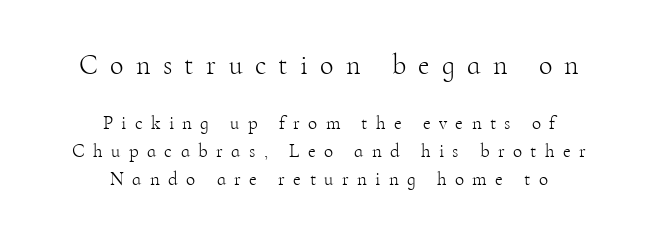
Compare the two chunks: the upper has the greater cap height. The cut favours lightness, reaching ordinary text weight at its darkest. Vertical strokes here are truly vertical. Spacing between characters has been opened up far beyond the box default. The letters advance in unequal steps, a hallmark of proportional type. Check where the strokes stop: tiny serifs finish them off.
